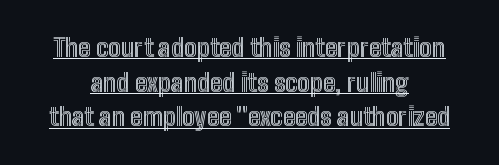
The image shows 25 px text type, upright; set centered, normal line spacing (1.39x), normal letter spacing, underlined.
